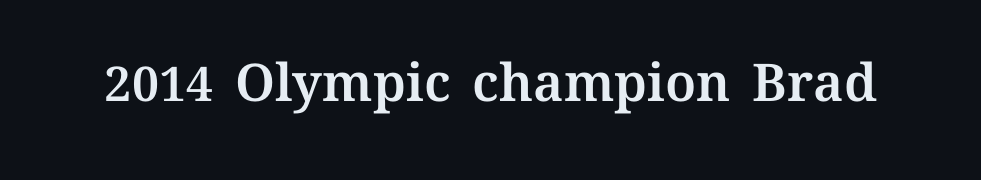
{"italic": "no", "width": "normal", "stroke_contrast": "medium", "x_height": "medium", "monospaced": "no", "underline": "no", "letter_spacing": "normal", "letter_spacing_em": 0.0, "glyph_px": 52}
